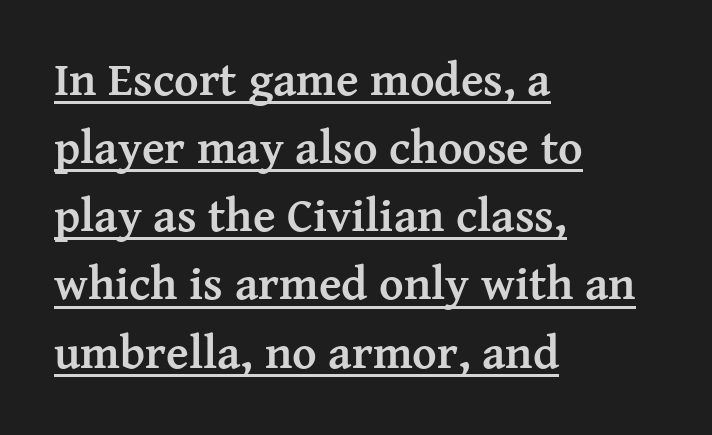
Q: Is the text bold? A: Yes.
Q: Is the text italic (slanted)? A: No, it is upright.
Q: Is the typeface a serif or a sans-serif typeface? A: Serif.
Q: Is the text underlined? A: Yes.
Q: How is the paragraph aligned? A: Left-aligned.
Q: Is the spacing between letters normal or unusually wide? A: Normal.
Q: Is the spacing between lines tight, normal or loose? A: Normal.
Q: Width (condensed, normal, or wide)? A: Normal.
Q: Stroke contrast? A: Medium.
Q: x-height? A: Medium.
Q: Monospaced? A: No.
